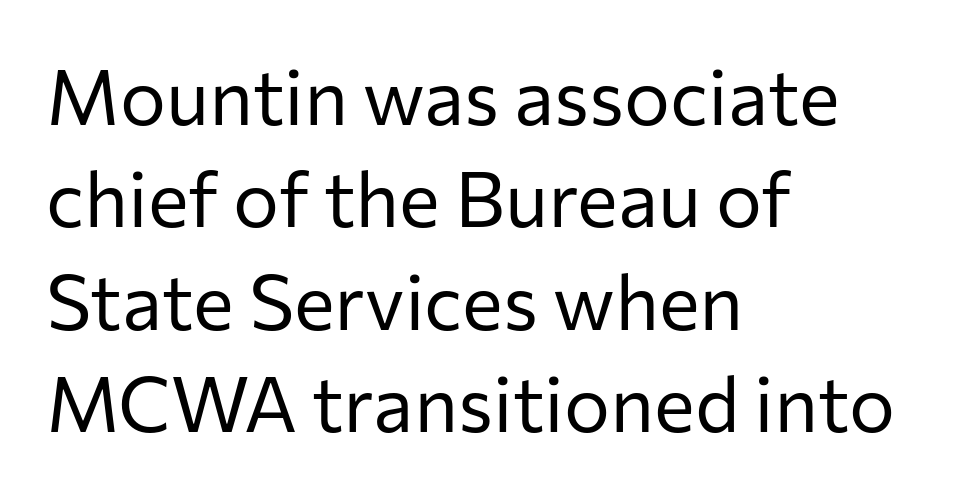
Q: Is the text bold? A: No.
Q: Is the text italic (slanted)? A: No, it is upright.
Q: Is the typeface a serif or a sans-serif typeface? A: Sans-serif.
Q: Is the text underlined? A: No.
Q: How is the paragraph aligned? A: Left-aligned.
Q: Is the spacing between letters normal or unusually wide? A: Normal.
Q: Is the spacing between lines tight, normal or loose? A: Normal.
Q: Width (condensed, normal, or wide)? A: Normal.
Q: Stroke contrast? A: Low.
Q: x-height? A: Medium.
Q: Monospaced? A: No.
